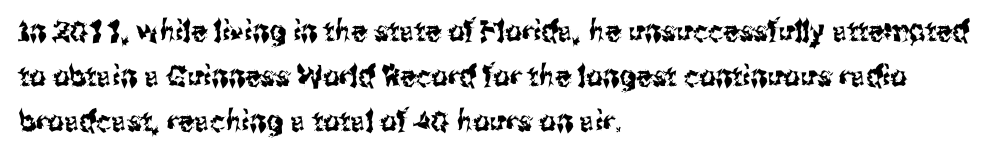
Q: Is the text italic (slanted)? A: No, it is upright.
Q: Is the typeface a serif or a sans-serif typeface? A: Sans-serif.
Q: Is the text underlined? A: No.
Q: How is the paragraph aligned? A: Left-aligned.
Q: Is the spacing between letters normal or unusually wide? A: Normal.
Q: Is the spacing between lines tight, normal or loose? A: Normal.
Q: Width (condensed, normal, or wide)? A: Condensed.
Q: Stroke contrast? A: Medium.
Q: x-height? A: Medium.
Q: Monospaced? A: No.
